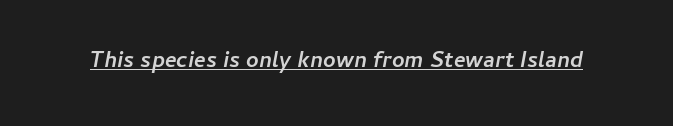
Q: Is the text bold? A: Yes.
Q: Is the text italic (slanted)? A: Yes, it leans right by about 11 degrees.
Q: Is the text underlined? A: Yes.
Q: Is the spacing between letters normal or unusually wide? A: Normal.
